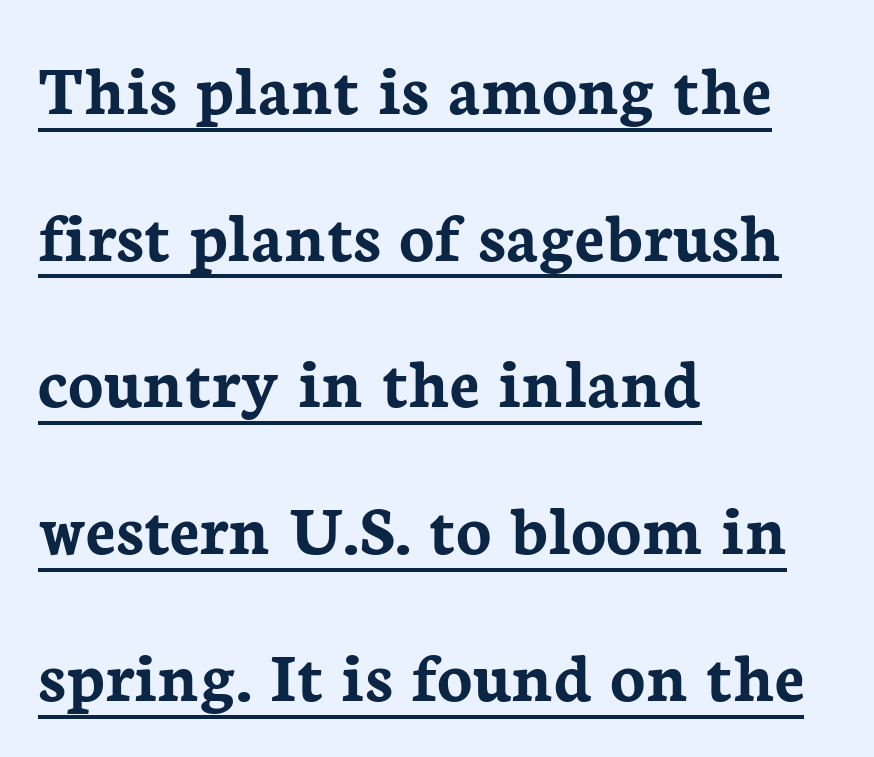
The image shows 73 px semibold serif type, upright; set left-aligned, loose line spacing (2.01x), normal letter spacing, underlined; low stroke contrast and a medium x-height.
